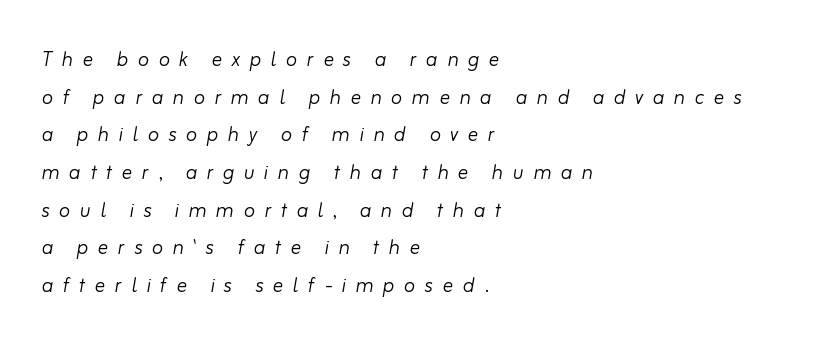
{"italic": "yes", "lean": "right", "slant_degrees": 10, "bold": "no", "underline": "no", "align": "left", "line_spacing": "normal", "line_spacing_ratio": 1.45, "letter_spacing": "wide", "letter_spacing_em": 0.36, "glyph_px": 26}
